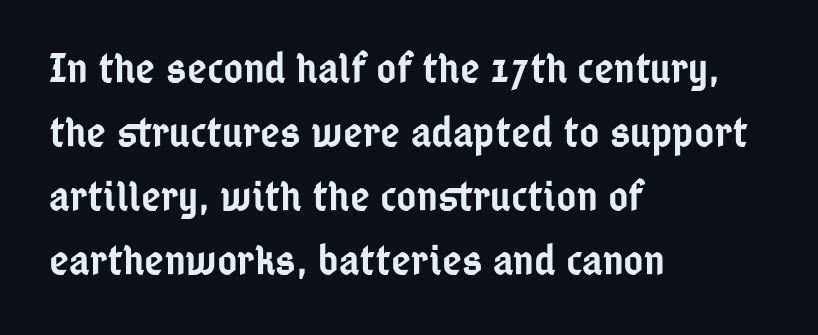
Style check: upright. Honestly, the row spacing looks completely unremarkable. Line beginnings align vertically; line endings do not. Students, note that the glyphs here touch the page at normal intervals. The face used here is a semibold: visibly heavier than regular, lighter than bold.
